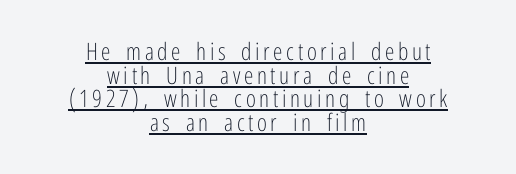
Q: Is the text bold? A: No.
Q: Is the text italic (slanted)? A: No, it is upright.
Q: Is the text underlined? A: Yes.
Q: How is the paragraph aligned? A: Centered.
Q: Is the spacing between lines tight, normal or loose? A: Tight.
